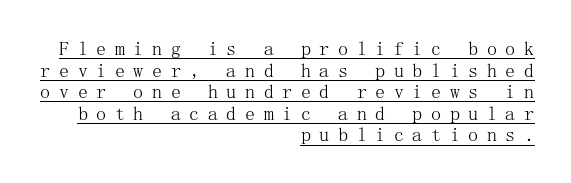
{"italic": "no", "bold": "no", "underline": "yes", "align": "right", "line_spacing": "tight", "line_spacing_ratio": 1.08, "letter_spacing": "wide", "letter_spacing_em": 0.43, "glyph_px": 20}
